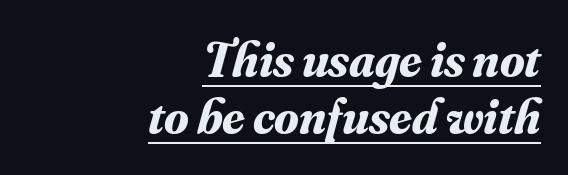
Q: Is the text bold? A: Yes.
Q: Is the text italic (slanted)? A: Yes, it leans right by about 16 degrees.
Q: Is the typeface a serif or a sans-serif typeface? A: Serif.
Q: Is the text underlined? A: Yes.
Q: How is the paragraph aligned? A: Right-aligned.
Q: Is the spacing between letters normal or unusually wide? A: Normal.
Q: Is the spacing between lines tight, normal or loose? A: Tight.
Q: Width (condensed, normal, or wide)? A: Normal.
Q: Stroke contrast? A: Medium.
Q: x-height? A: Small.
Q: Monospaced? A: No.
